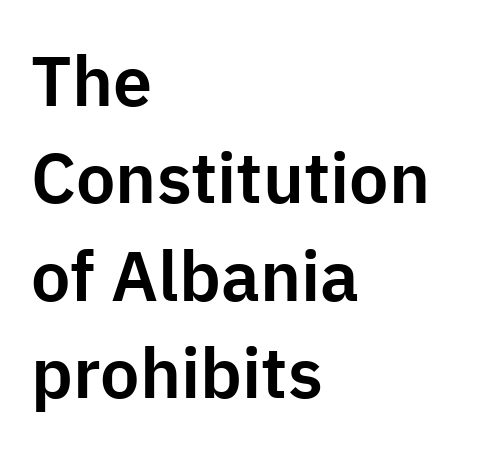
Q: Is the text italic (slanted)? A: No, it is upright.
Q: Is the typeface a serif or a sans-serif typeface? A: Sans-serif.
Q: Is the text underlined? A: No.
Q: How is the paragraph aligned? A: Left-aligned.
Q: Is the spacing between letters normal or unusually wide? A: Normal.
Q: Is the spacing between lines tight, normal or loose? A: Normal.
Q: Width (condensed, normal, or wide)? A: Normal.
Q: Stroke contrast? A: Low.
Q: x-height? A: Medium.
Q: Monospaced? A: No.
